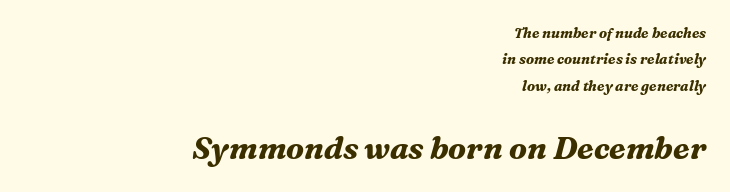
{"serif": "yes", "italic": "yes", "lean": "right", "slant_degrees": 16, "bold": "yes", "weight": "bold", "width": "normal", "stroke_contrast": "medium", "x_height": "medium", "monospaced": "no", "underline": "no", "align": "right", "line_spacing_ratio": 1.89, "letter_spacing": "normal", "letter_spacing_em": 0.0, "larger_block": "second", "size_ratio": 2.21, "glyph_px": 31}
